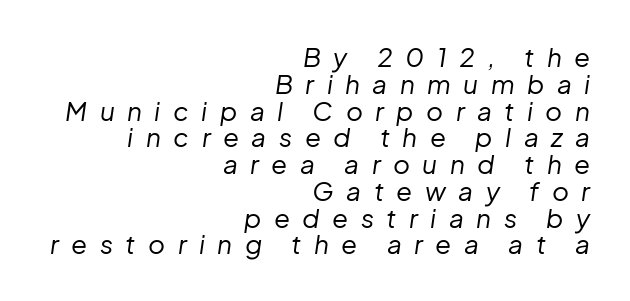
The specimen omits any rule beneath the text block's lines. Spacing between characters has been opened up far beyond the box default. Line ends are locked; line starts wander. The face used here has a pronounced slope to its letters. Stems and bowls with no extra thickness — not bold.
